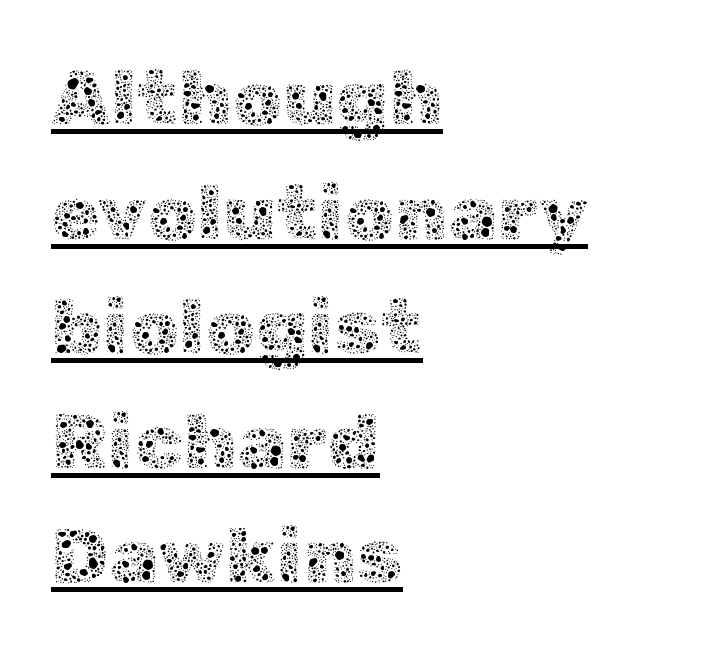
The image shows 79 px thin type, upright; set left-aligned, normal line spacing (1.45x), normal letter spacing, underlined; a medium x-height.
